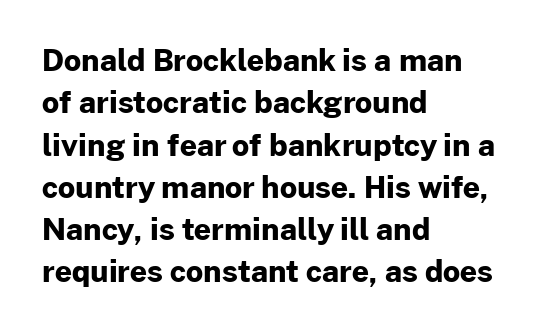
{"serif": "no", "italic": "no", "bold": "yes", "weight": "bold", "width": "normal", "stroke_contrast": "low", "x_height": "medium", "monospaced": "no", "underline": "no", "align": "left", "line_spacing": "normal", "line_spacing_ratio": 1.41, "letter_spacing": "normal", "letter_spacing_em": 0.0, "glyph_px": 30}
